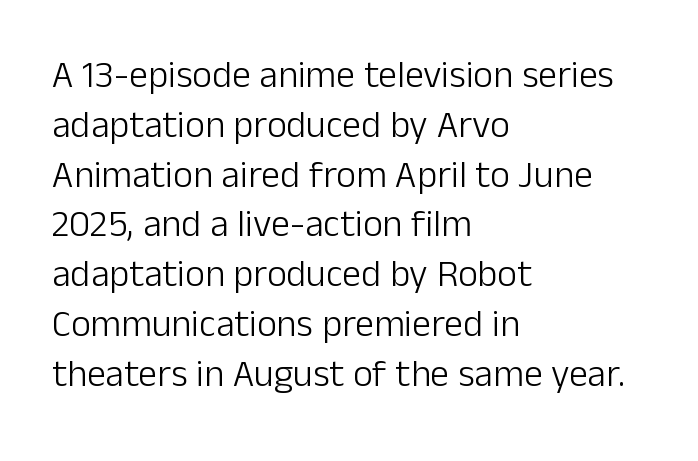
Q: Is the text bold? A: No.
Q: Is the text italic (slanted)? A: No, it is upright.
Q: Is the typeface a serif or a sans-serif typeface? A: Sans-serif.
Q: Is the text underlined? A: No.
Q: How is the paragraph aligned? A: Left-aligned.
Q: Is the spacing between letters normal or unusually wide? A: Normal.
Q: Is the spacing between lines tight, normal or loose? A: Normal.
Q: Width (condensed, normal, or wide)? A: Normal.
Q: Stroke contrast? A: Low.
Q: x-height? A: Medium.
Q: Monospaced? A: No.
